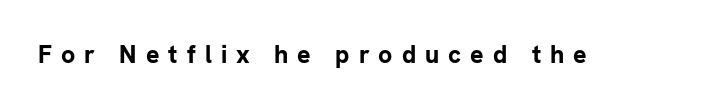
The image shows 25 px bold type, upright; set unusually wide letter spacing (+0.36 em), not underlined.
